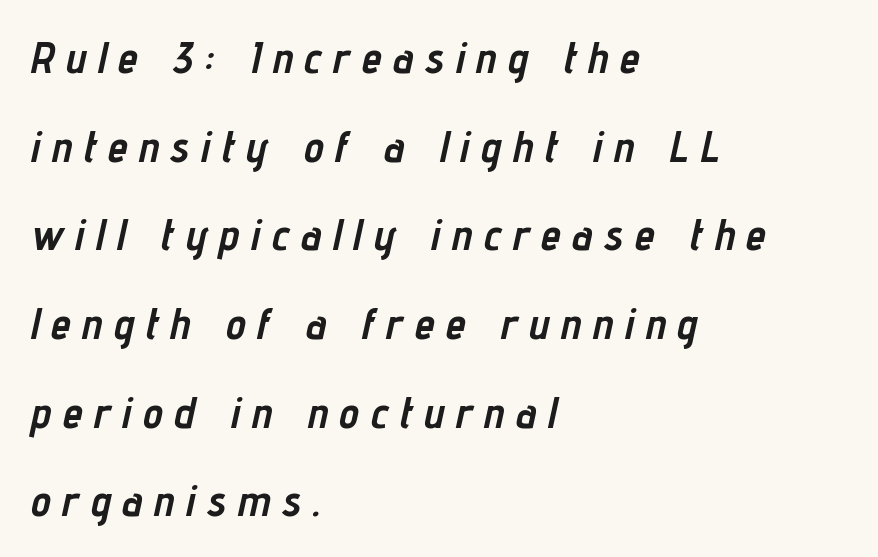
Tall strokes in this sample are angled rather than plumb. Notice how the passage keeps a crisp vertical edge on the left only. Airy leading. The tracking reads as deliberately expanded to a designer's eye. Heavy-handed strokes throughout: this text is bold. Type without underlining.
